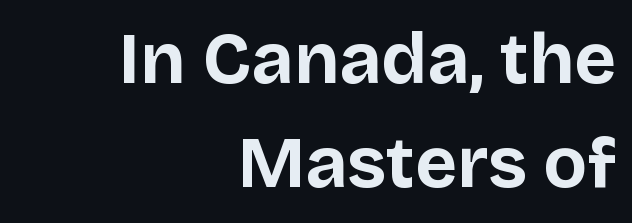
{"serif": "no", "italic": "no", "bold": "yes", "weight": "bold", "width": "normal", "stroke_contrast": "low", "x_height": "large", "monospaced": "no", "underline": "no", "align": "right", "line_spacing": "normal", "line_spacing_ratio": 1.44, "letter_spacing": "normal", "letter_spacing_em": 0.0, "glyph_px": 72}
